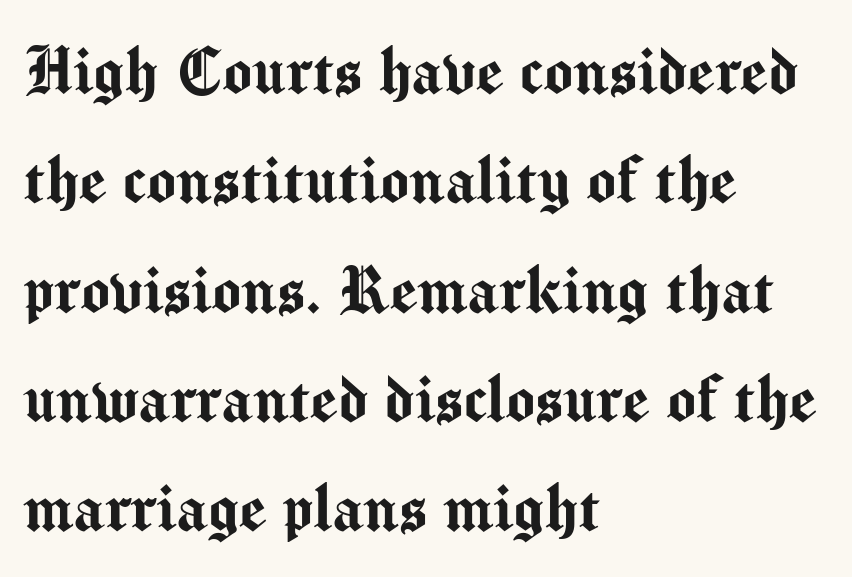
Q: Is the text italic (slanted)? A: No, it is upright.
Q: Is the typeface a serif or a sans-serif typeface? A: Sans-serif.
Q: Is the text underlined? A: No.
Q: How is the paragraph aligned? A: Left-aligned.
Q: Is the spacing between letters normal or unusually wide? A: Normal.
Q: Is the spacing between lines tight, normal or loose? A: Normal.
Q: Width (condensed, normal, or wide)? A: Normal.
Q: Stroke contrast? A: Medium.
Q: x-height? A: Medium.
Q: Monospaced? A: No.
